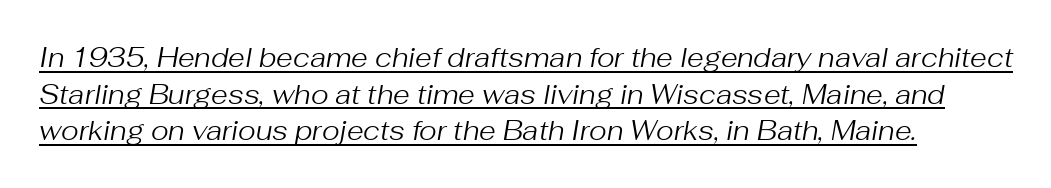
{"italic": "yes", "lean": "right", "slant_degrees": 10, "bold": "no", "underline": "yes", "line_spacing": "normal", "line_spacing_ratio": 1.36, "letter_spacing": "normal", "letter_spacing_em": 0.0, "glyph_px": 27}
